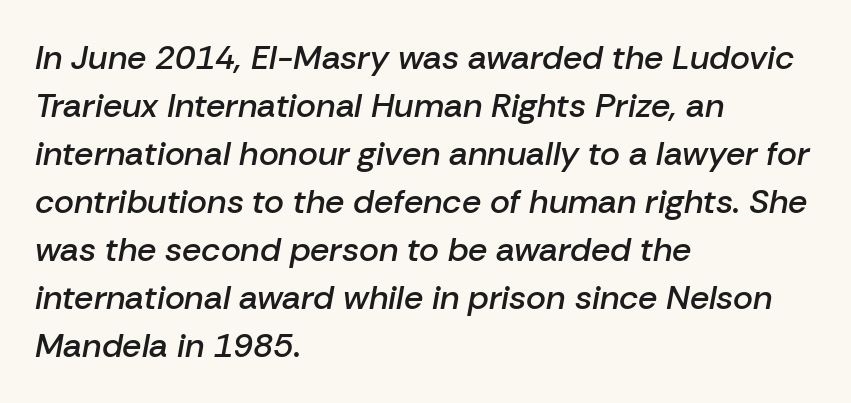
The strokes are fattened partway — semibold, not bold. Layout note: lines flush left. Compared with typical paragraphs, the rows here are spaced about the same. Is this a fixed-width face? No — the glyphs have proportional, varying widths.
